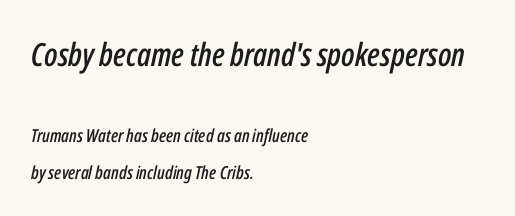
The image shows 32 px condensed type, italic (leaning right); set left-aligned, loose line spacing (2.04x), normal letter spacing, not underlined; the first (top) block is 1.78x larger; low stroke contrast and a medium x-height.
